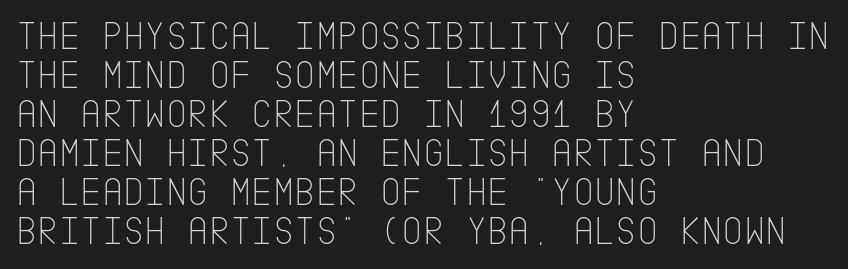
{"serif": "no", "italic": "no", "bold": "no", "weight": "thin", "width": "condensed", "stroke_contrast": "low", "x_height": "large", "underline": "no", "align": "left", "line_spacing": "tight", "line_spacing_ratio": 0.95, "letter_spacing": "normal", "letter_spacing_em": 0.0, "glyph_px": 41}
